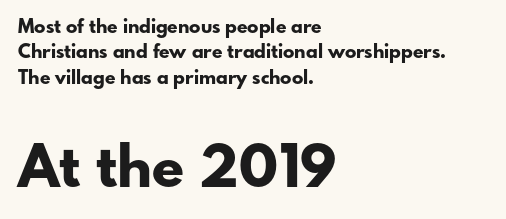
Q: Is the text bold? A: Yes.
Q: Is the text italic (slanted)? A: No, it is upright.
Q: Is the typeface a serif or a sans-serif typeface? A: Sans-serif.
Q: Is the text underlined? A: No.
Q: How is the paragraph aligned? A: Left-aligned.
Q: Is the spacing between letters normal or unusually wide? A: Normal.
Q: Is the spacing between lines tight, normal or loose? A: Normal.
Q: Which block of text is set in a larger size, the first (top) or the second (bottom)? A: The second (bottom) one.
Q: Width (condensed, normal, or wide)? A: Normal.
Q: Stroke contrast? A: Low.
Q: x-height? A: Small.
Q: Monospaced? A: No.
